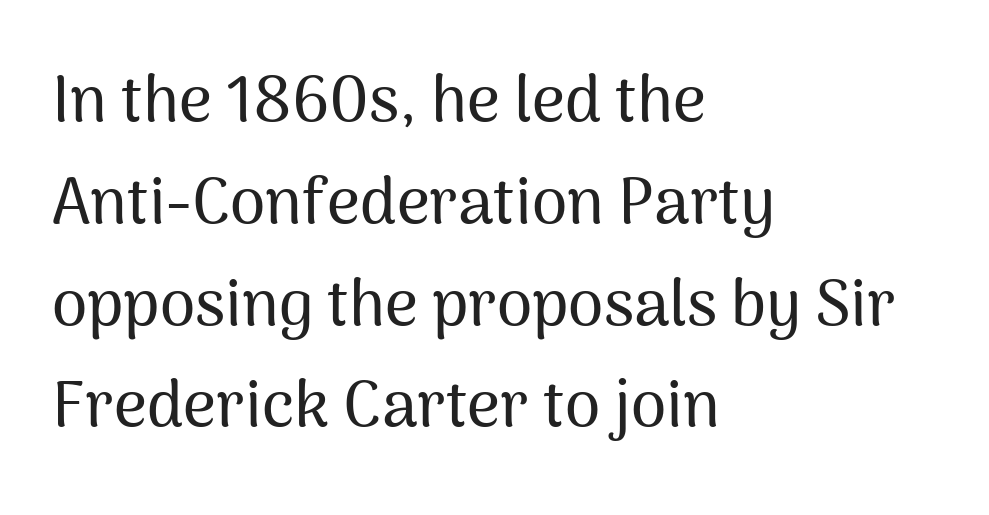
Reading down the block, your eye returns to a fixed left position each line. Nope, not italic — everything's standing straight. Students, observe: this is what conventionally led text looks like. The baseline area is clear.
